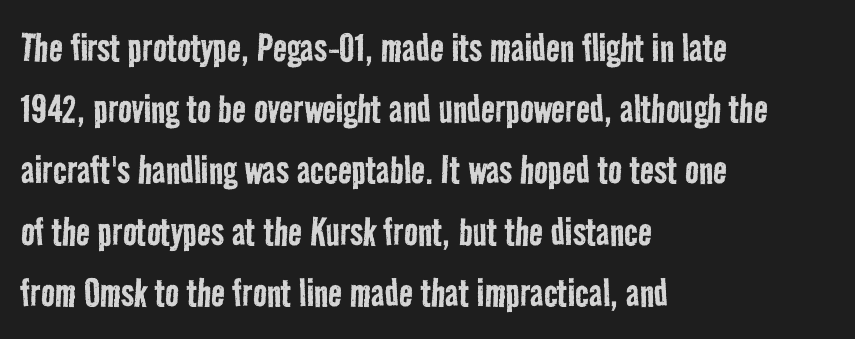
The image shows 46 px regular-weight, condensed sans-serif type; set left-aligned, normal line spacing (1.33x), normal letter spacing, not underlined; low stroke contrast and a medium x-height.
